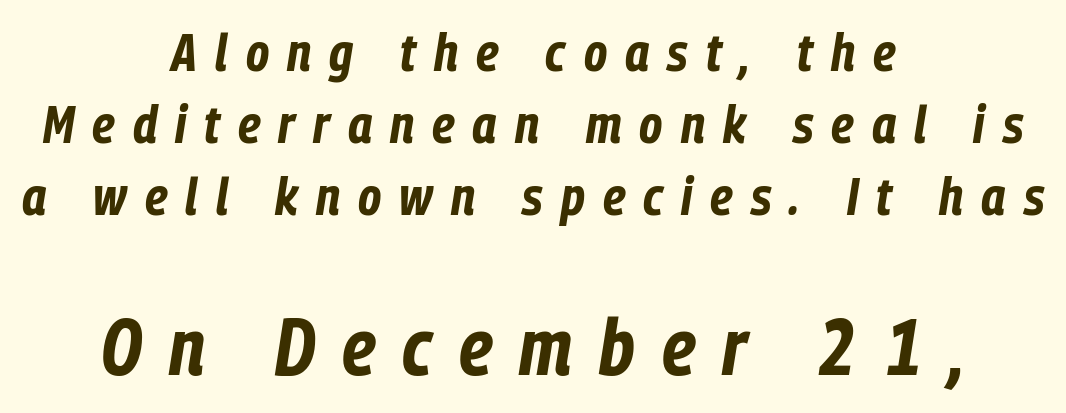
The image shows 79 px bold, condensed type, italic (leaning right); set centered, normal line spacing (1.36x), unusually wide letter spacing (+0.34 em), not underlined; the second (bottom) block is 1.49x larger; low stroke contrast and a medium x-height.
